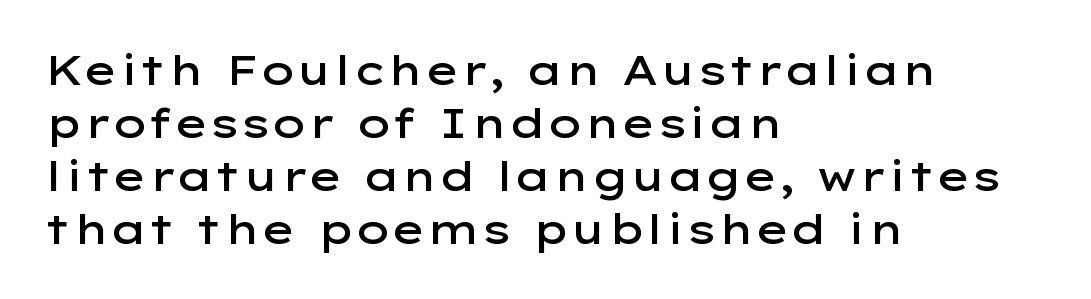
Between one letter and the next there's only the usual sliver of space. Designer's note — italics off, roman on. The line-height multiplier appears to be the usual default. The setting favours the left margin, as ordinary paragraphs usually do.
